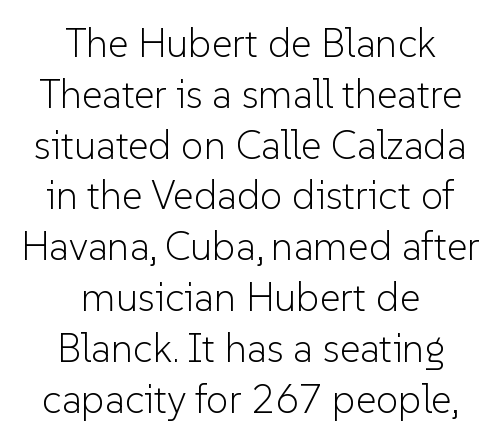
These lines are rendered in a variable-pitch font. Reading down the block, each line starts at a different indent, mirrored at its end. Stroke mass is kept to a normal reading level or below. Nothing unusual about the tracking: characters are spaced as the font intends.
